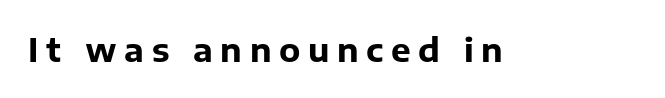
Q: Is the text bold? A: Yes.
Q: Is the text italic (slanted)? A: No, it is upright.
Q: Is the typeface a serif or a sans-serif typeface? A: Sans-serif.
Q: Is the text underlined? A: No.
Q: Is the spacing between letters normal or unusually wide? A: Unusually wide.
Q: Width (condensed, normal, or wide)? A: Normal.
Q: Stroke contrast? A: Low.
Q: x-height? A: Medium.
Q: Monospaced? A: No.
